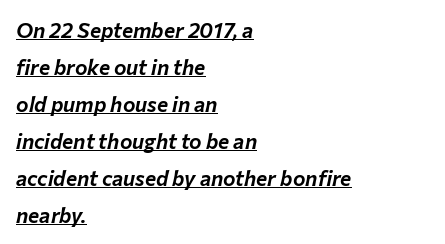
Glyph-to-glyph distance matches everyday printed text. Does the lettering tilt? It does — this is italic. Compared with a centered layout, this one pins lines to the left instead. Emphasis is given by a line drawn under the lettering.
